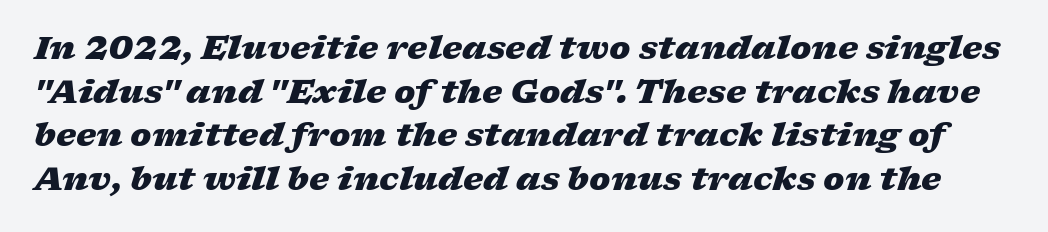
Q: Is the text bold? A: Yes.
Q: Is the text italic (slanted)? A: Yes, it leans right by about 17 degrees.
Q: Is the text underlined? A: No.
Q: Is the spacing between letters normal or unusually wide? A: Normal.
Q: Is the spacing between lines tight, normal or loose? A: Normal.
Q: Width (condensed, normal, or wide)? A: Wide.
Q: Stroke contrast? A: Low.
Q: x-height? A: Medium.
Q: Monospaced? A: No.
